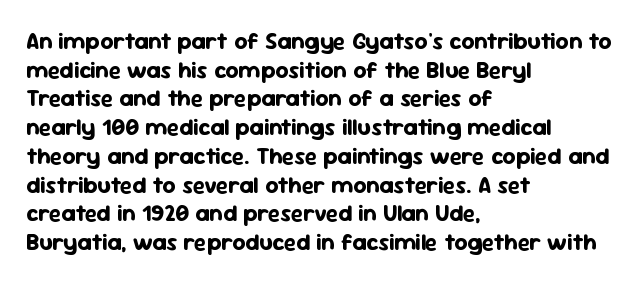
The image shows 23 px bold type, upright; set left-aligned, normal line spacing (1.25x), normal letter spacing, not underlined.
